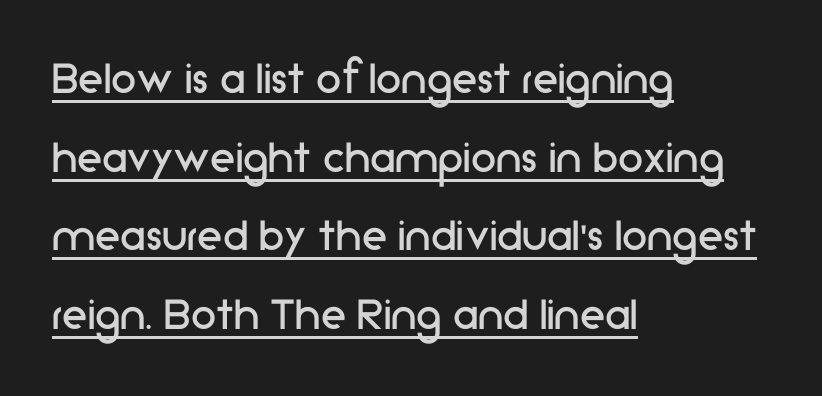
{"serif": "no", "italic": "no", "bold": "no", "weight": "regular", "width": "normal", "stroke_contrast": "low", "x_height": "medium", "monospaced": "no", "underline": "yes", "align": "left", "line_spacing": "normal", "line_spacing_ratio": 1.54, "letter_spacing": "normal", "letter_spacing_em": 0.0, "glyph_px": 51}
